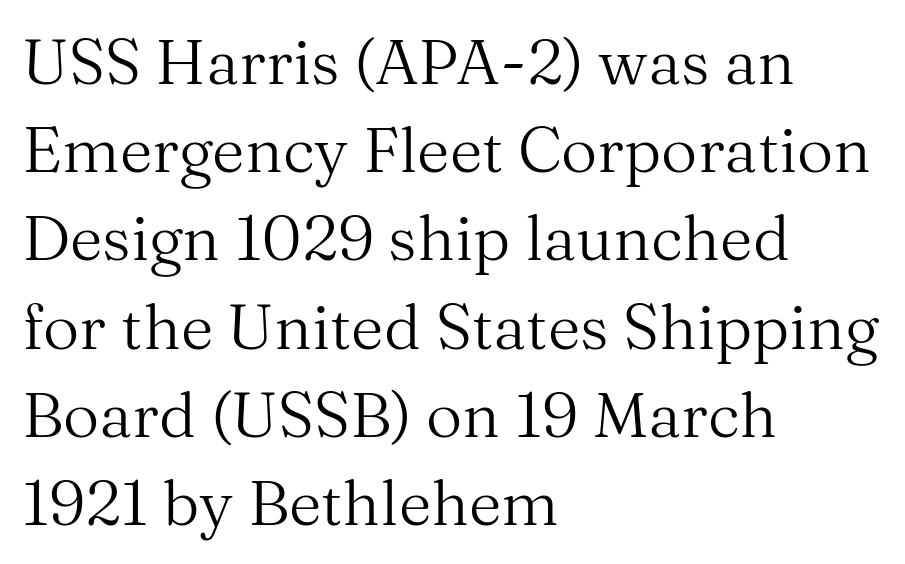
The image shows 63 px regular-weight serif type, upright; set left-aligned, normal line spacing (1.4x), normal letter spacing, not underlined; medium stroke contrast and a medium x-height.
